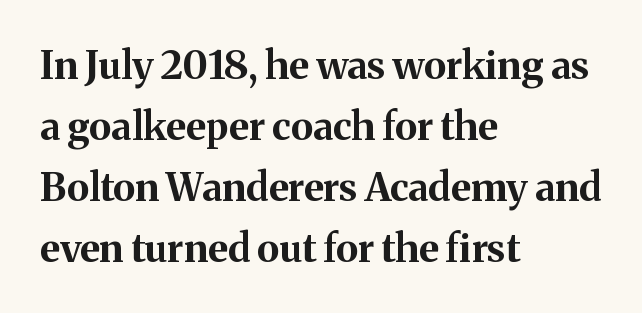
Q: Is the text bold? A: Yes.
Q: Is the text italic (slanted)? A: No, it is upright.
Q: Is the typeface a serif or a sans-serif typeface? A: Serif.
Q: Is the text underlined? A: No.
Q: How is the paragraph aligned? A: Left-aligned.
Q: Is the spacing between letters normal or unusually wide? A: Normal.
Q: Is the spacing between lines tight, normal or loose? A: Normal.
Q: Width (condensed, normal, or wide)? A: Normal.
Q: Stroke contrast? A: Medium.
Q: x-height? A: Medium.
Q: Monospaced? A: No.
